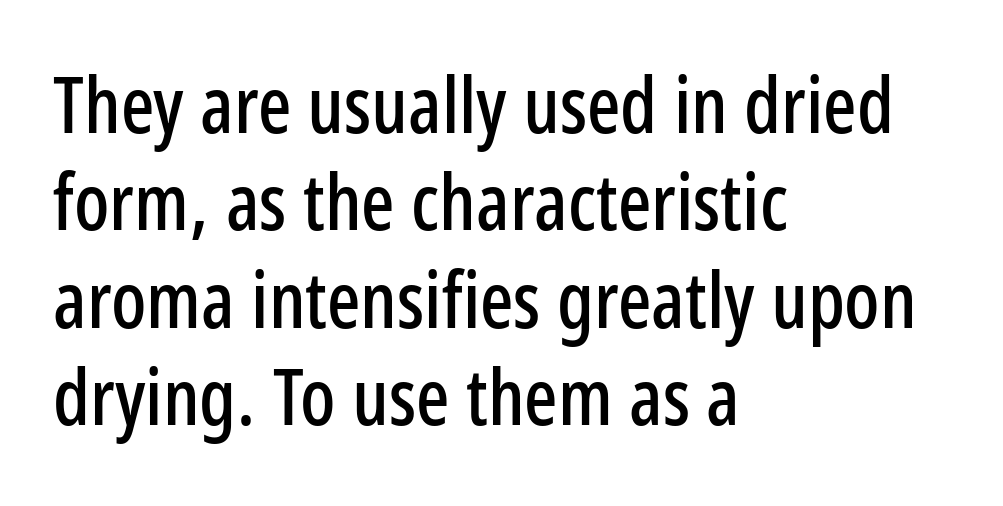
Q: Is the text italic (slanted)? A: No, it is upright.
Q: Is the typeface a serif or a sans-serif typeface? A: Sans-serif.
Q: Is the text underlined? A: No.
Q: How is the paragraph aligned? A: Left-aligned.
Q: Is the spacing between letters normal or unusually wide? A: Normal.
Q: Is the spacing between lines tight, normal or loose? A: Normal.
Q: Width (condensed, normal, or wide)? A: Condensed.
Q: Stroke contrast? A: Low.
Q: x-height? A: Medium.
Q: Monospaced? A: No.
